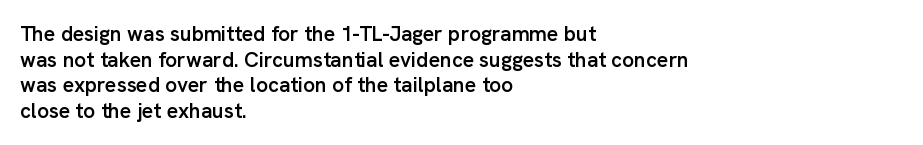
Q: Is the text bold? A: Semi-bold.
Q: Is the text italic (slanted)? A: No, it is upright.
Q: Is the text underlined? A: No.
Q: How is the paragraph aligned? A: Left-aligned.
Q: Is the spacing between letters normal or unusually wide? A: Normal.
